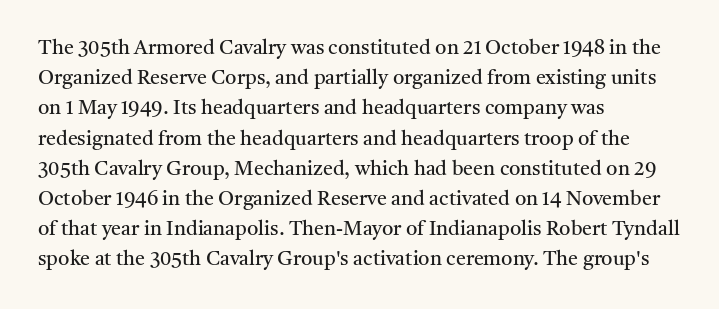
{"italic": "no", "bold": "no", "underline": "no", "align": "left", "line_spacing": "normal", "line_spacing_ratio": 1.51, "letter_spacing": "normal", "letter_spacing_em": 0.0, "glyph_px": 20}
